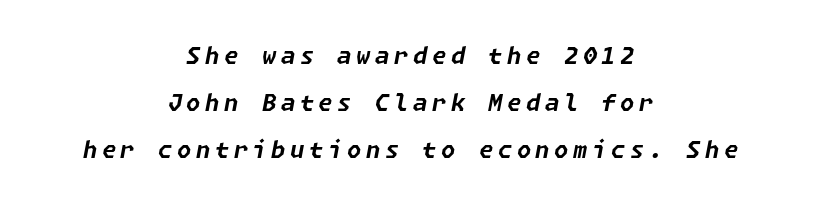
The image shows 23 px bold type, italic (leaning right); set centered, loose line spacing (2.04x), unusually wide letter spacing (+0.2 em), not underlined.
